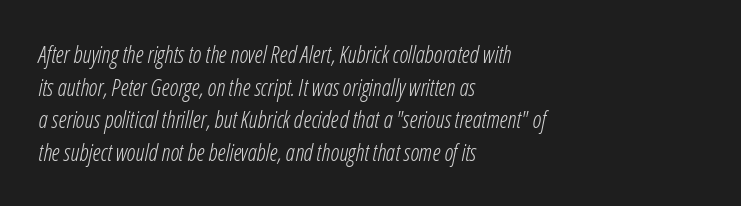
The passage shown is not underscored anywhere. The rag falls on the right side of this text block. Evenly set lines give the paragraph a standard silhouette. The tracking reads as untouched default to a designer's eye. The typesetting does not lean heavy: it is not bold. There's an unmistakable incline to the writing here.
